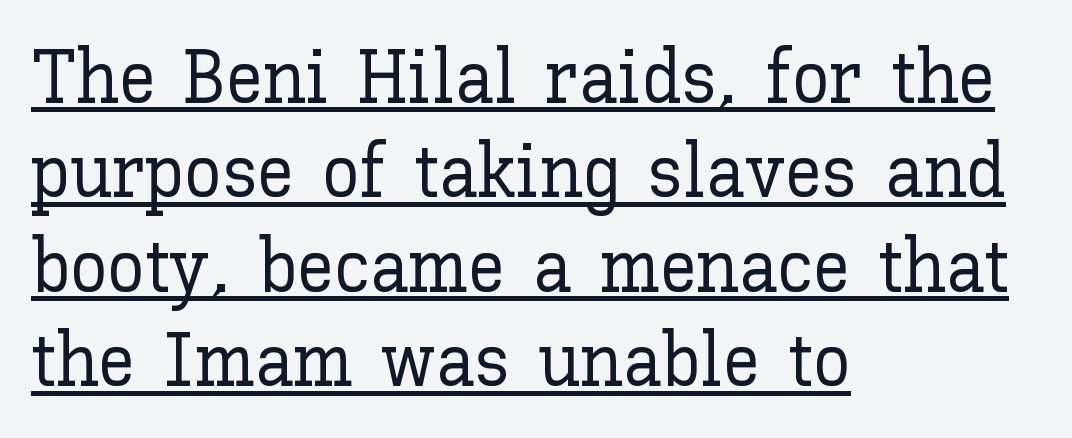
{"italic": "no", "width": "normal", "stroke_contrast": "low", "x_height": "medium", "monospaced": "no", "underline": "yes", "align": "left", "line_spacing": "normal", "line_spacing_ratio": 1.26, "letter_spacing": "normal", "letter_spacing_em": 0.0, "glyph_px": 75}
